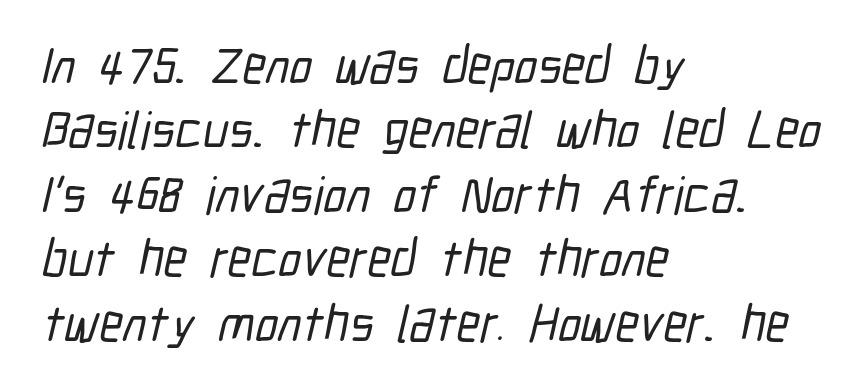
Think of a printed novel: that variable character pitch is what you see here. Left-aligned paragraph, ragged on the right. Serif or sans? Sans — the stroke terminals are bare. Any mark beneath the type? The region is blank.
